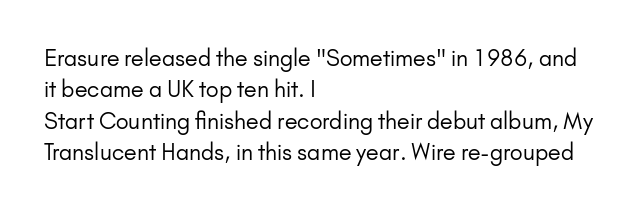
Q: Is the text bold? A: No.
Q: Is the text italic (slanted)? A: No, it is upright.
Q: Is the text underlined? A: No.
Q: How is the paragraph aligned? A: Left-aligned.
Q: Is the spacing between letters normal or unusually wide? A: Normal.
Q: Is the spacing between lines tight, normal or loose? A: Normal.
